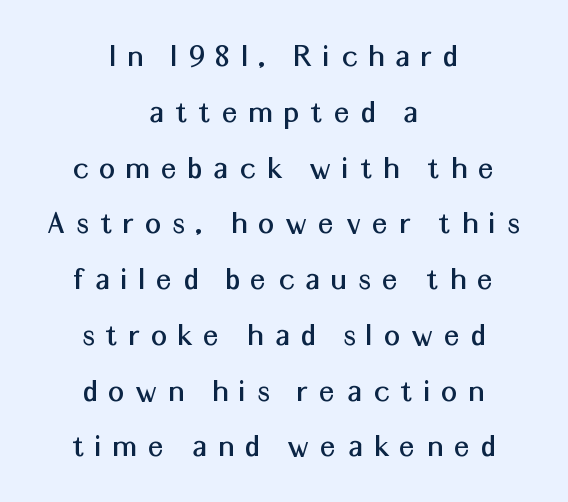
Do the characters align in a grid? No, the font is proportional. Quick note: not italic, upright. Leftover space on each line is divided equally before and after the words. The baseline area is clear. A typesetter would call this heavily tracked-out type.
